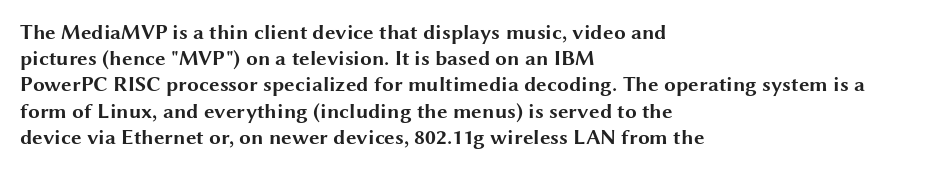
The image shows 21 px bold type, upright; set left-aligned, normal line spacing (1.25x), normal letter spacing, not underlined.
